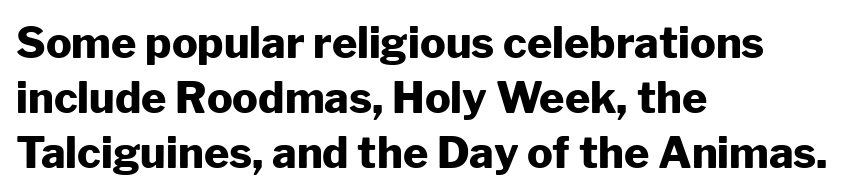
{"serif": "no", "italic": "no", "bold": "yes", "weight": "heavy", "width": "normal", "stroke_contrast": "low", "x_height": "medium", "monospaced": "no", "underline": "no", "align": "left", "line_spacing": "normal", "line_spacing_ratio": 1.28, "letter_spacing": "normal", "letter_spacing_em": 0.0, "glyph_px": 43}
